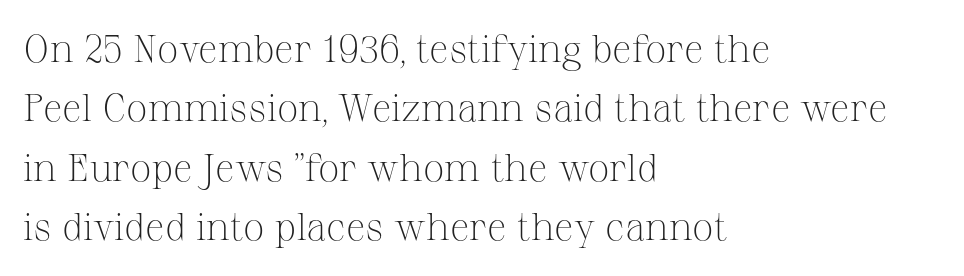
{"serif": "yes", "italic": "no", "bold": "no", "weight": "light", "width": "normal", "stroke_contrast": "medium", "x_height": "medium", "monospaced": "no", "underline": "no", "align": "left", "line_spacing": "normal", "line_spacing_ratio": 1.56, "letter_spacing": "normal", "letter_spacing_em": 0.0, "glyph_px": 38}
